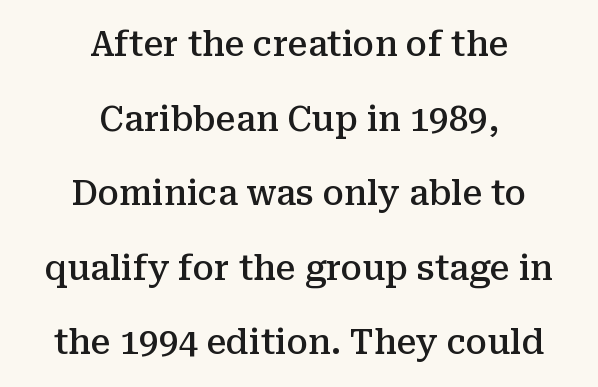
Q: Is the text bold? A: Semi-bold.
Q: Is the text italic (slanted)? A: No, it is upright.
Q: Is the typeface a serif or a sans-serif typeface? A: Serif.
Q: Is the text underlined? A: No.
Q: How is the paragraph aligned? A: Centered.
Q: Is the spacing between letters normal or unusually wide? A: Normal.
Q: Is the spacing between lines tight, normal or loose? A: Loose.
Q: Width (condensed, normal, or wide)? A: Normal.
Q: Stroke contrast? A: Medium.
Q: x-height? A: Medium.
Q: Monospaced? A: No.
